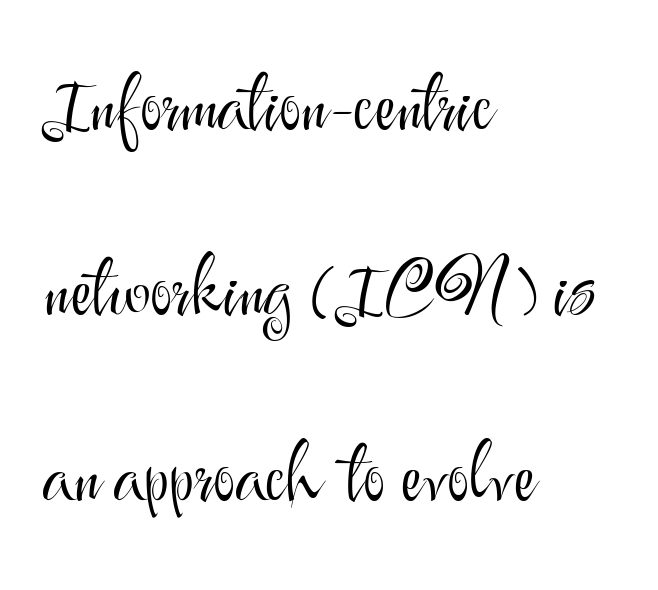
Q: Is the text bold? A: No.
Q: Is the typeface a serif or a sans-serif typeface? A: Sans-serif.
Q: Is the text underlined? A: No.
Q: How is the paragraph aligned? A: Left-aligned.
Q: Is the spacing between letters normal or unusually wide? A: Normal.
Q: Is the spacing between lines tight, normal or loose? A: Loose.
Q: Width (condensed, normal, or wide)? A: Normal.
Q: Stroke contrast? A: Medium.
Q: x-height? A: Small.
Q: Monospaced? A: No.
